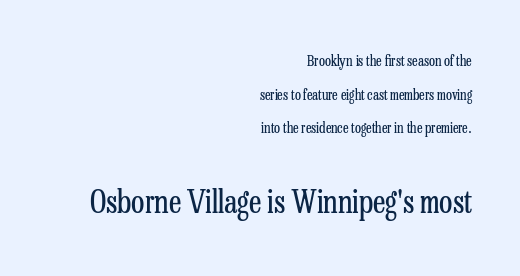
Typeset ragged left — the right edge is the straight one. Check the space under the baseline: it is left empty. Words appear dense and cohesive because spacing is normal. This block would shrink considerably if given ordinary leading; it's expanded now.
